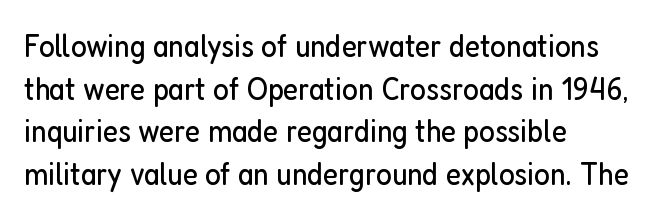
To sum up the face: it is a sans, with no serifs. The rendering keeps characters at their native spacing. The characters are drawn with everyday or finer stroke widths. Leading matches the norm, producing a regular column. The rendering uses natural spacing where letterforms have individual widths. These lines are set flush left with a ragged right edge.
